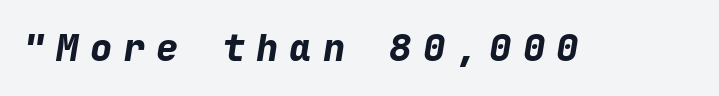
The image shows 37 px bold type, italic (leaning right), monospaced; set unusually wide letter spacing (+0.3 em), not underlined; low stroke contrast and a medium x-height.
